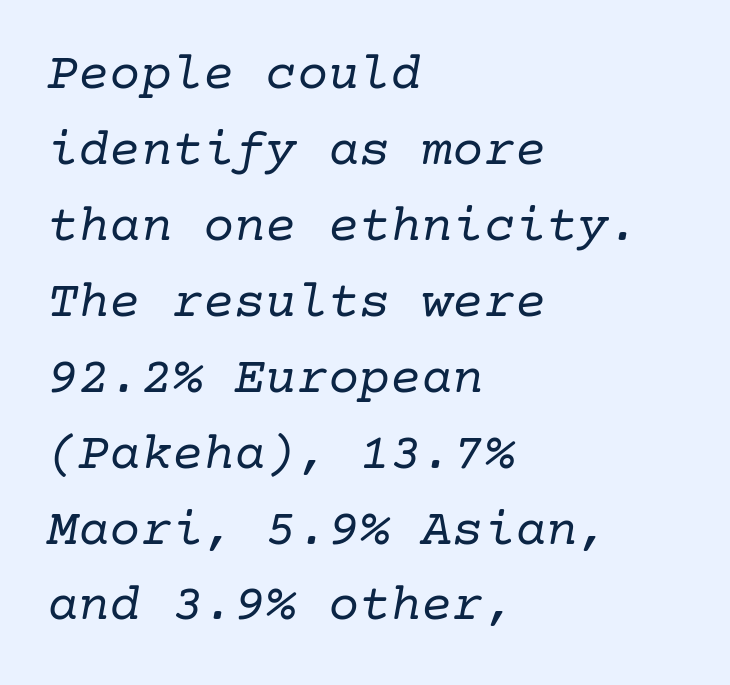
Underlining? Definitely not there. Check where the strokes stop: tiny serifs finish them off. Counters stay open thanks to moderate or lighter strokes. Compared with a centered layout, this one pins lines to the left instead. A typesetter would mark this as italic. The line-height multiplier appears to be the usual default.
